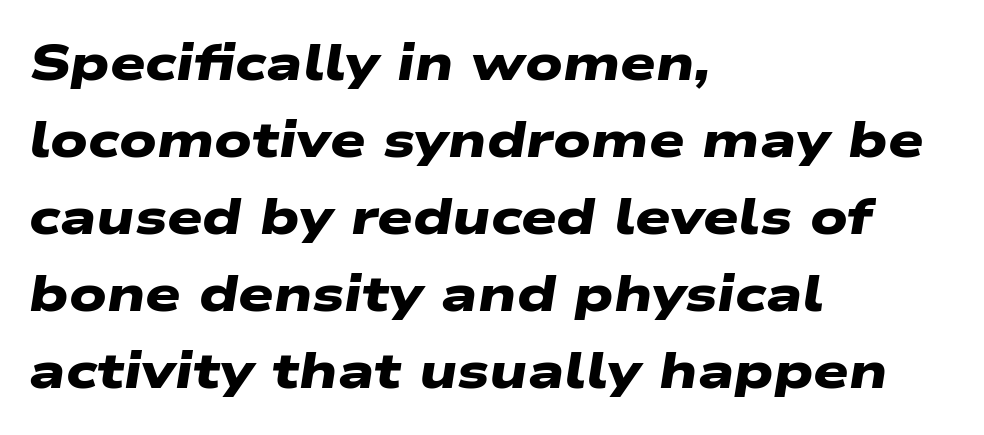
The image shows 50 px heavy, wide sans-serif type; set left-aligned, normal line spacing (1.54x), normal letter spacing, not underlined; low stroke contrast and a medium x-height.
